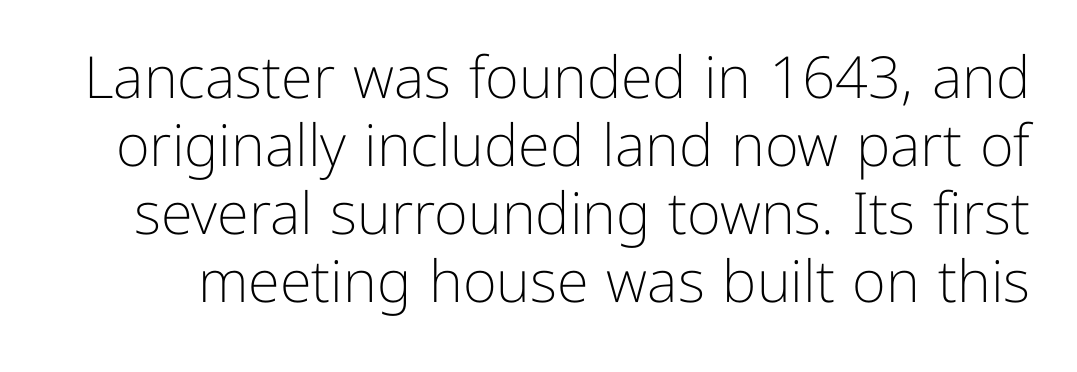
Descender tails drop into unmarked territory. Each stroke keeps to a modest, everyday thickness or less. These lines are rendered in a variable-pitch font. In terms of letterform style, serifs are entirely absent.
